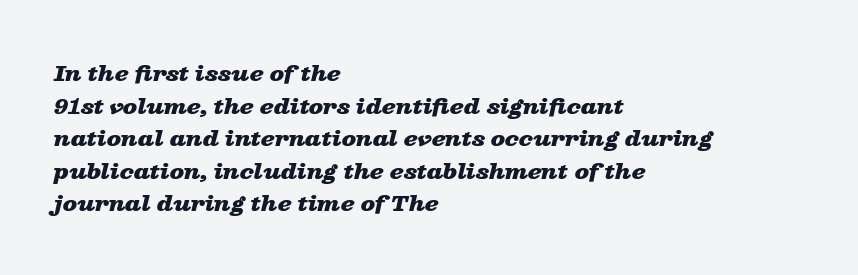
{"italic": "yes", "lean": "right", "slant_degrees": 13, "bold": "yes", "underline": "no", "align": "left", "line_spacing": "normal", "line_spacing_ratio": 1.55, "letter_spacing": "normal", "letter_spacing_em": 0.0, "glyph_px": 21}
